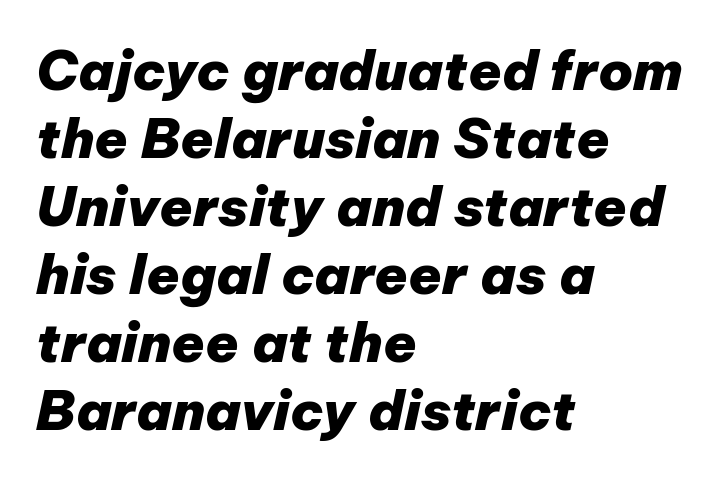
{"italic": "yes", "lean": "right", "slant_degrees": 12, "bold": "yes", "weight": "heavy", "width": "normal", "stroke_contrast": "low", "x_height": "medium", "monospaced": "no", "underline": "no", "align": "left", "line_spacing": "normal", "line_spacing_ratio": 1.26, "letter_spacing": "normal", "letter_spacing_em": 0.0, "glyph_px": 54}
